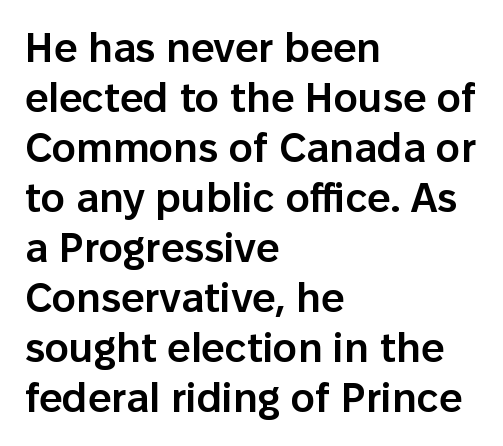
{"serif": "no", "italic": "no", "bold": "semi", "weight": "semibold", "width": "normal", "stroke_contrast": "low", "x_height": "medium", "monospaced": "no", "underline": "no", "align": "left", "line_spacing_ratio": 1.22, "letter_spacing": "normal", "letter_spacing_em": 0.0, "glyph_px": 41}
